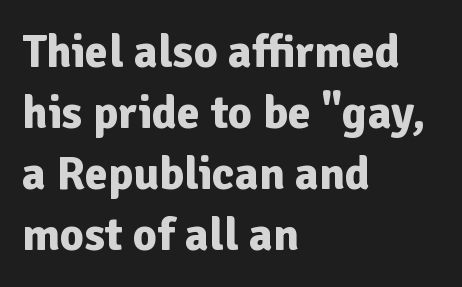
{"serif": "no", "italic": "no", "bold": "yes", "weight": "bold", "width": "normal", "stroke_contrast": "low", "x_height": "medium", "monospaced": "no", "underline": "no", "align": "left", "line_spacing": "normal", "line_spacing_ratio": 1.3, "letter_spacing": "normal", "letter_spacing_em": 0.0, "glyph_px": 47}
